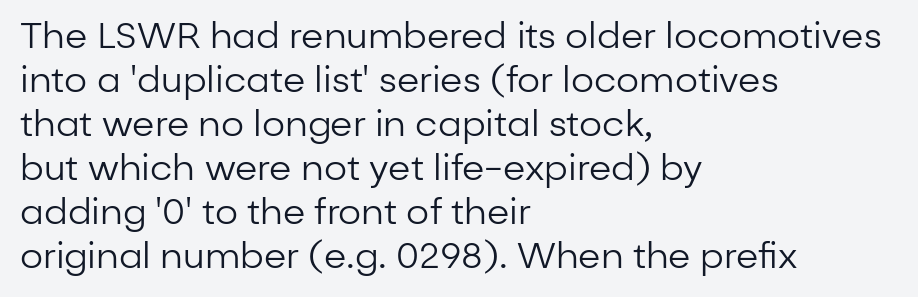
The image shows 36 px regular-weight sans-serif type, upright; set left-aligned, line spacing 1.22x, normal letter spacing, not underlined; low stroke contrast and a medium x-height.
